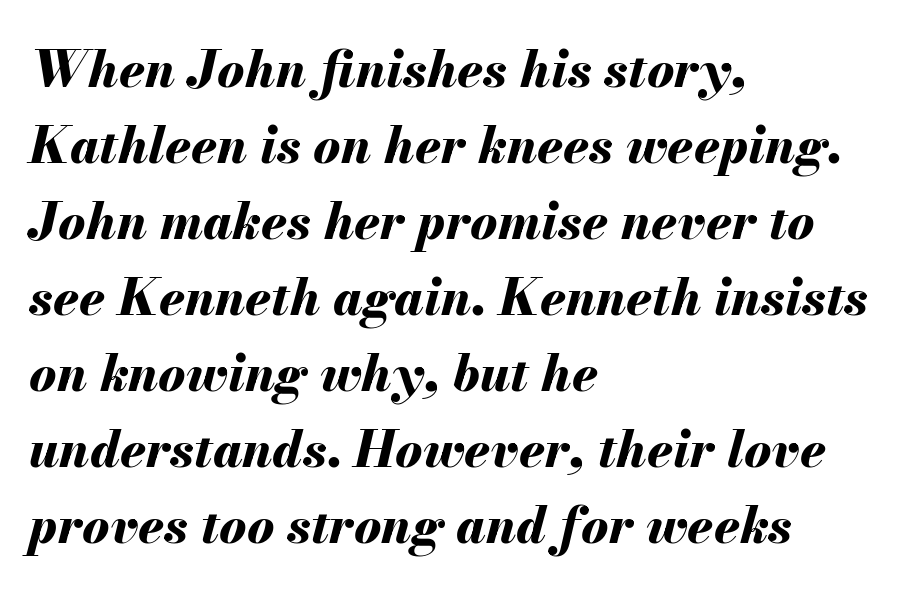
Q: Is the text bold? A: Yes.
Q: Is the text italic (slanted)? A: Yes, it leans right by about 13 degrees.
Q: Is the text underlined? A: No.
Q: How is the paragraph aligned? A: Left-aligned.
Q: Is the spacing between letters normal or unusually wide? A: Normal.
Q: Is the spacing between lines tight, normal or loose? A: Normal.
Q: Width (condensed, normal, or wide)? A: Normal.
Q: Stroke contrast? A: Medium.
Q: x-height? A: Small.
Q: Monospaced? A: No.
